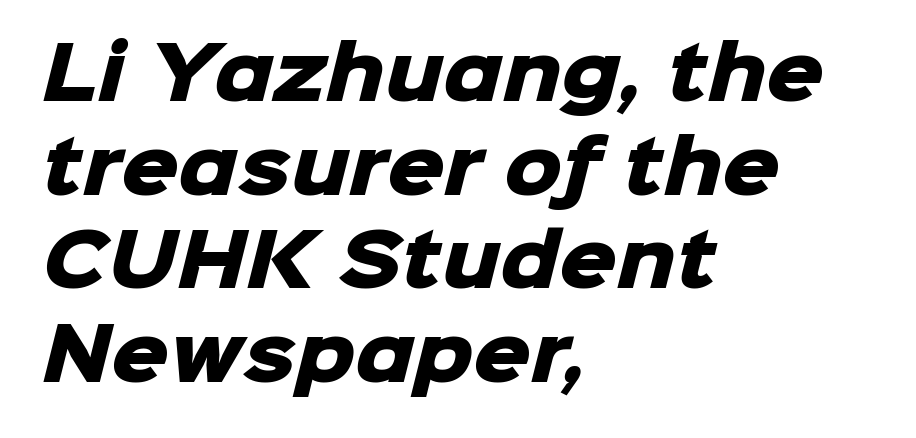
{"serif": "no", "bold": "yes", "weight": "heavy", "width": "normal", "stroke_contrast": "low", "x_height": "medium", "monospaced": "no", "underline": "no", "align": "left", "line_spacing": "normal", "line_spacing_ratio": 1.3, "letter_spacing": "normal", "letter_spacing_em": 0.0, "glyph_px": 72}
